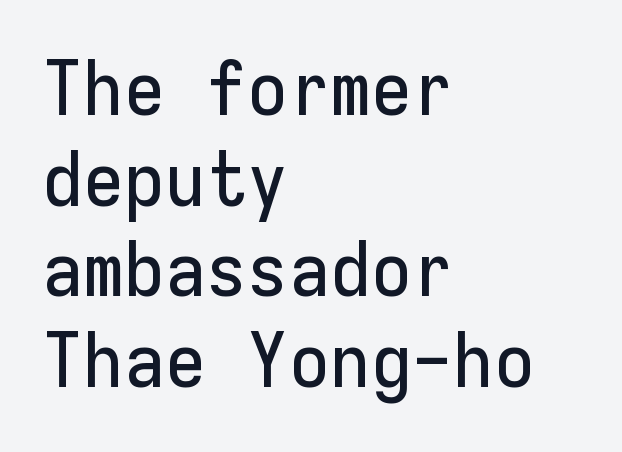
Q: Is the text italic (slanted)? A: No, it is upright.
Q: Is the typeface a serif or a sans-serif typeface? A: Sans-serif.
Q: Is the text underlined? A: No.
Q: How is the paragraph aligned? A: Left-aligned.
Q: Is the spacing between letters normal or unusually wide? A: Normal.
Q: Width (condensed, normal, or wide)? A: Normal.
Q: Stroke contrast? A: Low.
Q: x-height? A: Medium.
Q: Monospaced? A: Yes.
